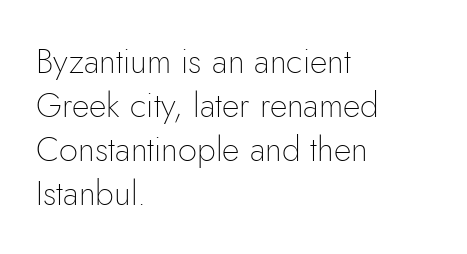
{"serif": "no", "italic": "no", "bold": "no", "weight": "thin", "width": "normal", "stroke_contrast": "low", "x_height": "small", "monospaced": "no", "underline": "no", "align": "left", "line_spacing": "normal", "line_spacing_ratio": 1.29, "letter_spacing": "normal", "letter_spacing_em": 0.0, "glyph_px": 34}
